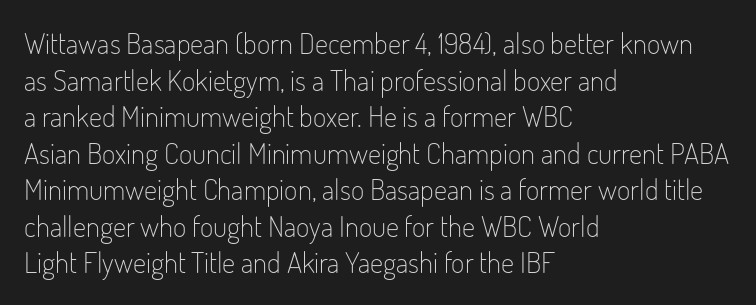
The image shows 29 px light, condensed sans-serif type, upright; set left-aligned, normal line spacing (1.26x), normal letter spacing, not underlined; low stroke contrast and a small x-height.
